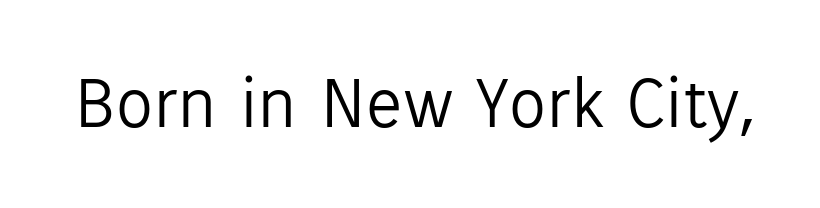
Characters follow at the spacing the type designer built in. Descenders are the only things crossing below the line. The axis of the letterforms is exactly vertical. In terms of letterform style, serifs are entirely absent.
